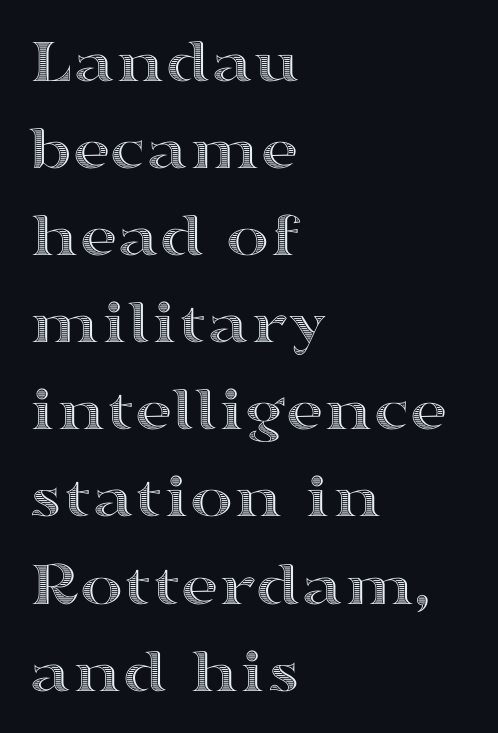
{"italic": "no", "width": "wide", "x_height": "medium", "monospaced": "no", "underline": "no", "align": "left", "line_spacing": "normal", "line_spacing_ratio": 1.34, "letter_spacing": "normal", "letter_spacing_em": 0.0, "glyph_px": 65}
